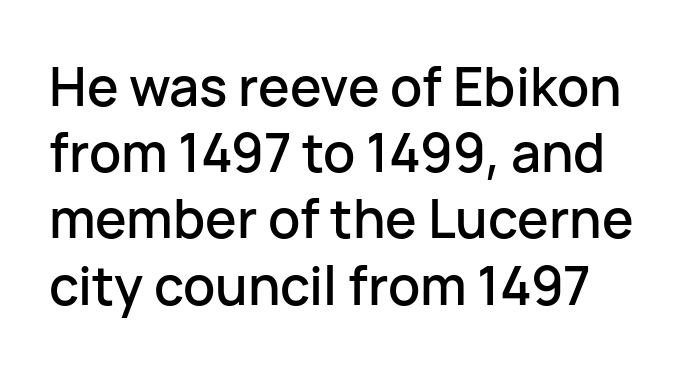
No feet cap the strokes, marking this as sans-serif type. The letters stand straight up with perfectly vertical stems. The designer left line spacing at the default. No word sits above an underline. Proportional: the letters do not fall into vertical columns.
